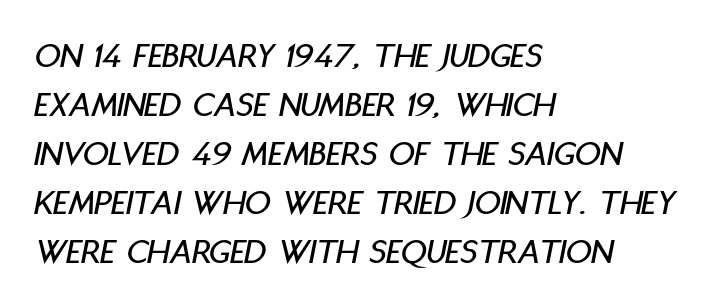
Q: Is the text italic (slanted)? A: Yes, it leans right by about 11 degrees.
Q: Is the text underlined? A: No.
Q: How is the paragraph aligned? A: Left-aligned.
Q: Is the spacing between letters normal or unusually wide? A: Normal.
Q: Is the spacing between lines tight, normal or loose? A: Normal.
Q: Width (condensed, normal, or wide)? A: Condensed.
Q: Stroke contrast? A: Low.
Q: x-height? A: Large.
Q: Monospaced? A: No.
